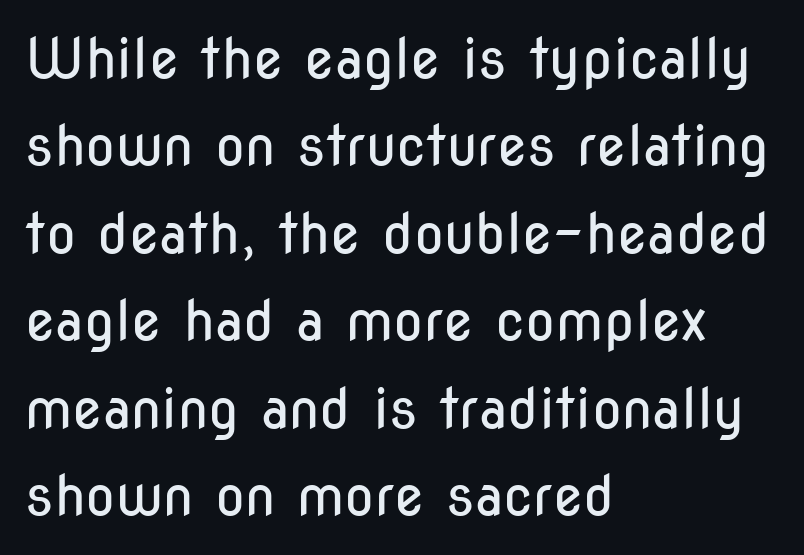
Weight: not bold — regular or lighter. Is this a sans? Yes — the strokes have no serifs. The gap between lines stays unmarked. Alignment: flush left. Posture: vertical. Horizontal bands of white between lines are of average thickness.
